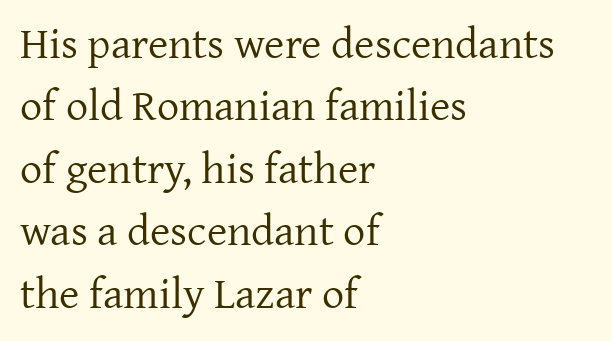
A quiet, ordinary-to-light weight characterises the typeface. A typesetter would mark this as roman, not italic. Compared with typical body copy, the letter spacing here is the same. Glance below the letters and you will spot only blank space.
